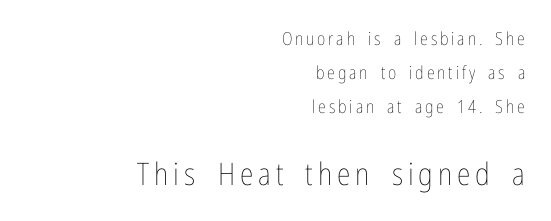
{"italic": "no", "bold": "no", "weight": "thin", "width": "condensed", "stroke_contrast": "low", "x_height": "medium", "monospaced": "no", "underline": "no", "align": "right", "line_spacing_ratio": 1.89, "larger_block": "second", "size_ratio": 1.72, "glyph_px": 31}
